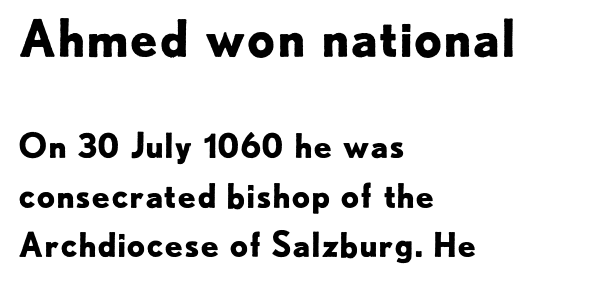
The image shows 50 px bold sans-serif type, upright; set left-aligned, normal line spacing (1.49x), normal letter spacing, not underlined; the first (top) block is 1.52x larger; low stroke contrast and a small x-height.
